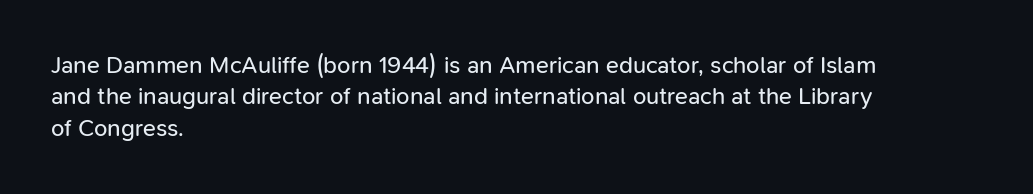
What stands out about the letter spacing? Nothing — it is the standard amount. Unmarked baselines from the first word to the last. The rendering anchors every line to the left-hand side. Regarding leading, the lines here are spaced in the standard way. Compared with a typical body face, this is equally light or lighter still. In terms of posture, this sample is upright.
